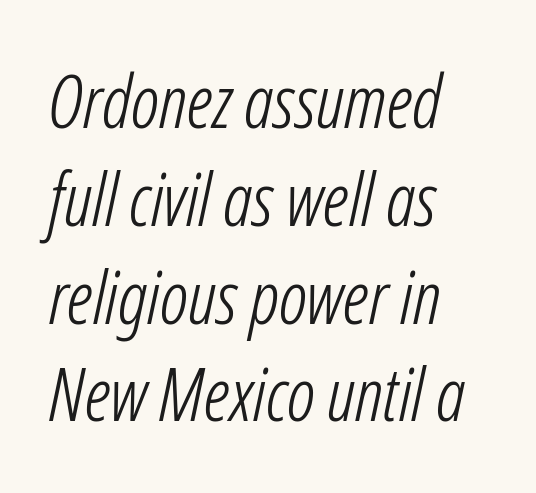
Q: Is the text bold? A: No.
Q: Is the text italic (slanted)? A: Yes, it leans right by about 12 degrees.
Q: Is the text underlined? A: No.
Q: How is the paragraph aligned? A: Left-aligned.
Q: Is the spacing between letters normal or unusually wide? A: Normal.
Q: Is the spacing between lines tight, normal or loose? A: Normal.
Q: Width (condensed, normal, or wide)? A: Condensed.
Q: Stroke contrast? A: Low.
Q: x-height? A: Medium.
Q: Monospaced? A: No.
